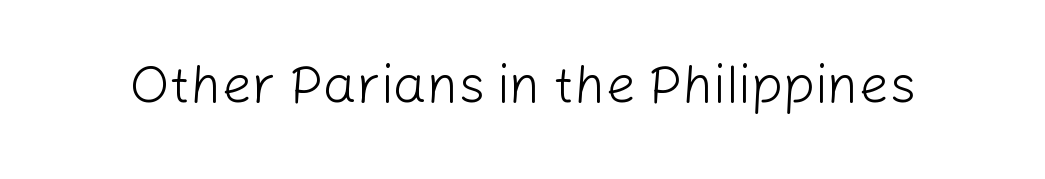
The image shows 53 px light sans-serif type, upright; set normal letter spacing, not underlined; low stroke contrast and a medium x-height.
